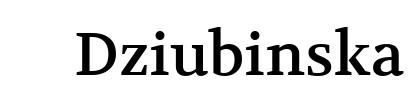
{"serif": "yes", "italic": "no", "width": "normal", "stroke_contrast": "medium", "x_height": "medium", "monospaced": "no", "underline": "no", "letter_spacing": "normal", "letter_spacing_em": 0.0, "glyph_px": 60}
